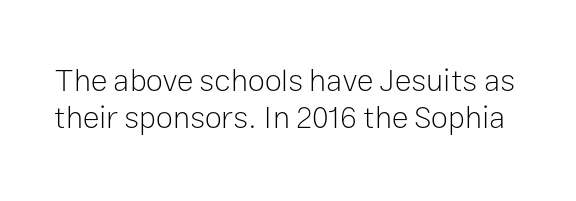
{"serif": "no", "italic": "no", "bold": "no", "weight": "light", "width": "normal", "stroke_contrast": "low", "x_height": "medium", "monospaced": "no", "underline": "no", "line_spacing_ratio": 1.19, "letter_spacing": "normal", "letter_spacing_em": 0.0, "glyph_px": 31}
